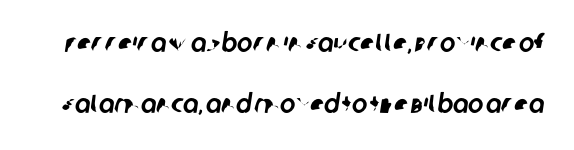
Q: Is the text underlined? A: No.
Q: Is the spacing between letters normal or unusually wide? A: Normal.
Q: Is the spacing between lines tight, normal or loose? A: Loose.
